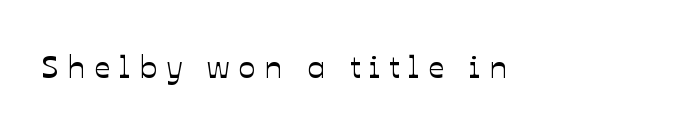
Q: Is the text italic (slanted)? A: No, it is upright.
Q: Is the text underlined? A: No.
Q: Is the spacing between letters normal or unusually wide? A: Unusually wide.
Q: Width (condensed, normal, or wide)? A: Normal.
Q: Stroke contrast? A: Low.
Q: x-height? A: Medium.
Q: Monospaced? A: No.
